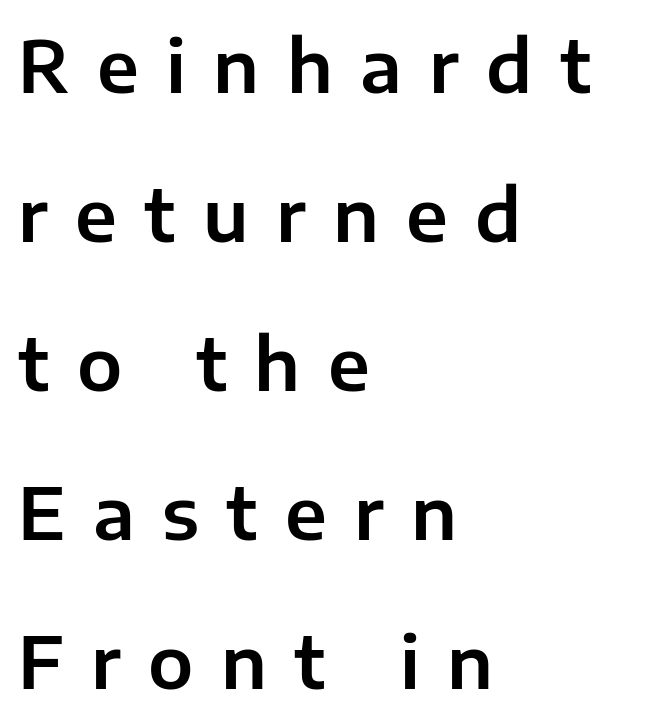
Q: Is the text italic (slanted)? A: No, it is upright.
Q: Is the typeface a serif or a sans-serif typeface? A: Sans-serif.
Q: Is the text underlined? A: No.
Q: How is the paragraph aligned? A: Left-aligned.
Q: Is the spacing between letters normal or unusually wide? A: Unusually wide.
Q: Is the spacing between lines tight, normal or loose? A: Loose.
Q: Width (condensed, normal, or wide)? A: Normal.
Q: Stroke contrast? A: Low.
Q: x-height? A: Medium.
Q: Monospaced? A: No.
